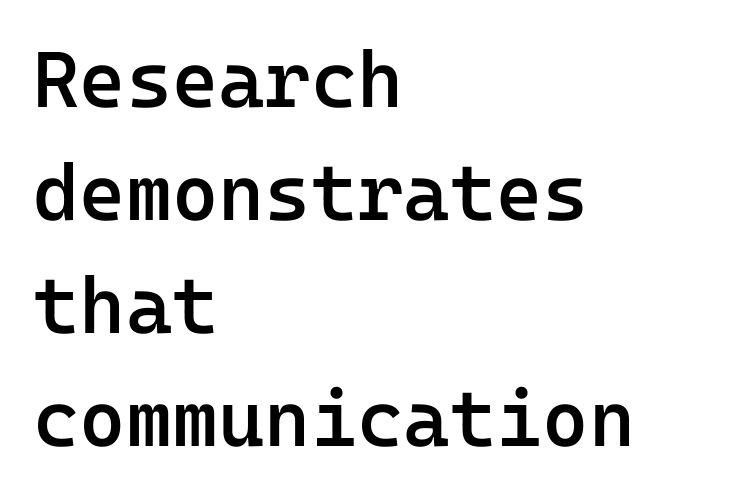
Q: Is the text bold? A: Semi-bold.
Q: Is the text italic (slanted)? A: No, it is upright.
Q: Is the typeface a serif or a sans-serif typeface? A: Sans-serif.
Q: Is the text underlined? A: No.
Q: How is the paragraph aligned? A: Left-aligned.
Q: Is the spacing between letters normal or unusually wide? A: Normal.
Q: Is the spacing between lines tight, normal or loose? A: Normal.
Q: Width (condensed, normal, or wide)? A: Normal.
Q: Stroke contrast? A: Low.
Q: x-height? A: Medium.
Q: Monospaced? A: Yes.
